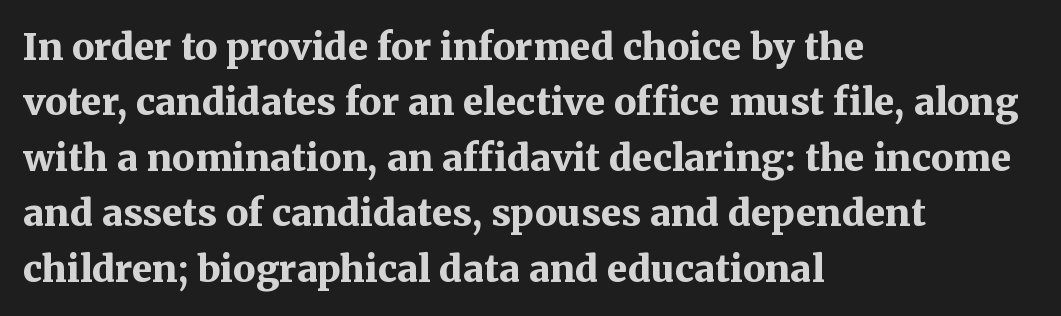
The letters stand upright; this is a roman face. Looks like regular typesetting: each glyph gets only the width it needs. This rendering leaves character spacing at its baseline value. The string is rendered with underlining switched off.
